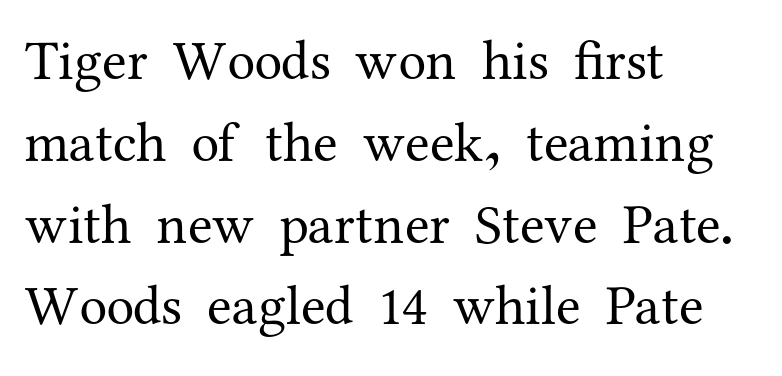
How are the letters spaced? Ordinarily, with no added tracking. Ink coverage per letter is moderate at most. The letters stand upright; this is a roman face. A typesetter would call this proportional, since set widths differ per character.
